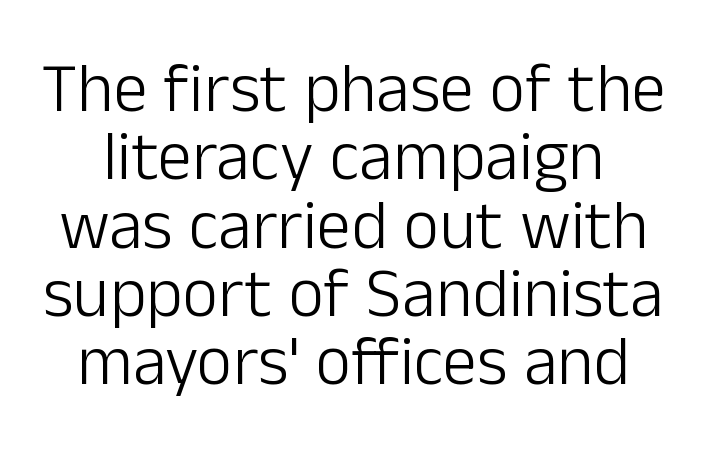
Inter-character spacing is left at the font's built-in metrics. Do the characters align in a grid? No, the font is proportional. The type sits square on the baseline with zero lean. A bare baseline throughout the passage. Weight: regular or lighter.
